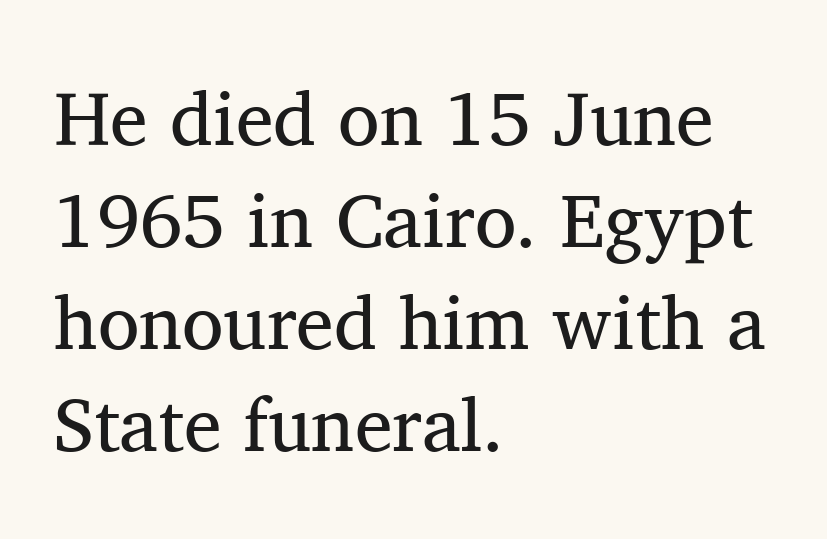
Which margin do the lines hug? The left one — the right edge is uneven. Think of a printed novel: that variable character pitch is what you see here. The strokes are not fattened; the text isn't bold. The foot of each line stays bare and open.
